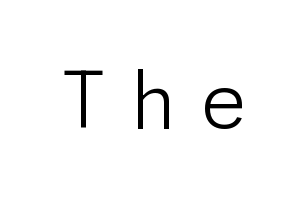
These lines are composed in type without serifs. This sample uses an upright cut, with every glyph sitting square on the baseline. Look at the tracking — it's clearly loosened, letters drifting apart. Honestly, there is no underline to notice here at all. Stems here are at most as thick as an everyday book face.
